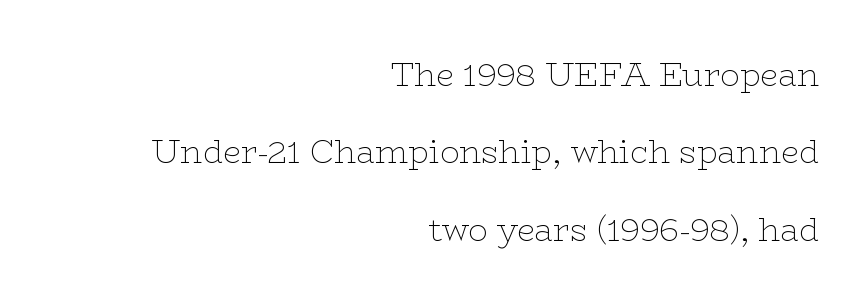
Q: Is the text bold? A: No.
Q: Is the text italic (slanted)? A: No, it is upright.
Q: Is the typeface a serif or a sans-serif typeface? A: Serif.
Q: Is the text underlined? A: No.
Q: How is the paragraph aligned? A: Right-aligned.
Q: Is the spacing between letters normal or unusually wide? A: Normal.
Q: Is the spacing between lines tight, normal or loose? A: Loose.
Q: Width (condensed, normal, or wide)? A: Wide.
Q: Stroke contrast? A: Low.
Q: x-height? A: Medium.
Q: Monospaced? A: No.
